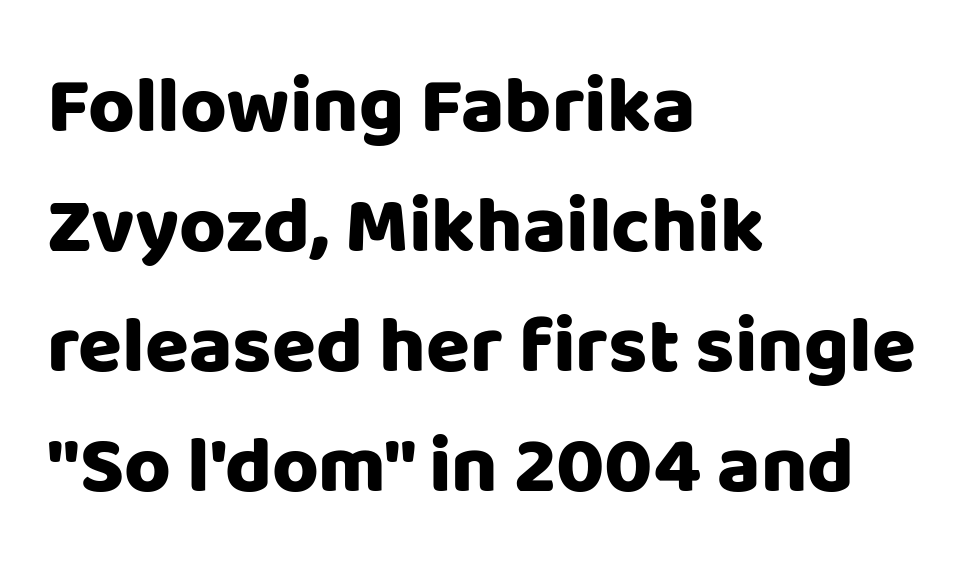
The image shows 80 px heavy sans-serif type, upright; set left-aligned, normal line spacing (1.5x), normal letter spacing, not underlined; low stroke contrast and a large x-height.
